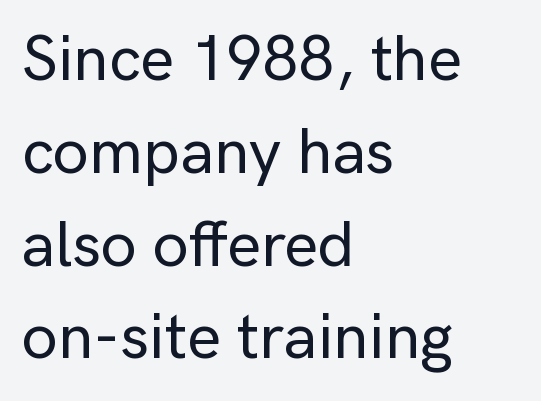
{"serif": "no", "italic": "no", "width": "normal", "stroke_contrast": "low", "x_height": "medium", "monospaced": "no", "underline": "no", "align": "left", "line_spacing": "normal", "line_spacing_ratio": 1.45, "letter_spacing": "normal", "letter_spacing_em": 0.0, "glyph_px": 64}
